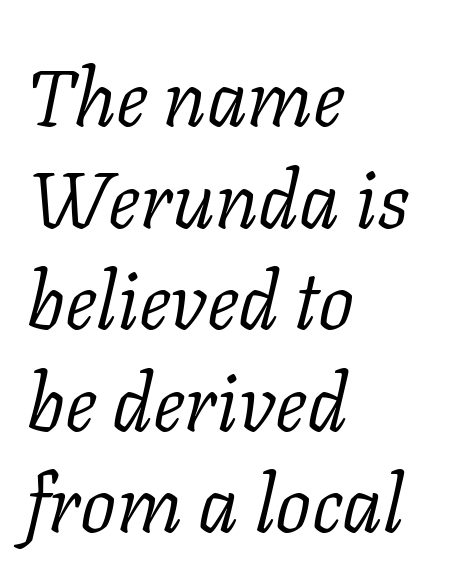
The image shows 80 px light serif type, italic (leaning right); set left-aligned, normal line spacing (1.27x), normal letter spacing, not underlined; low stroke contrast and a medium x-height.
